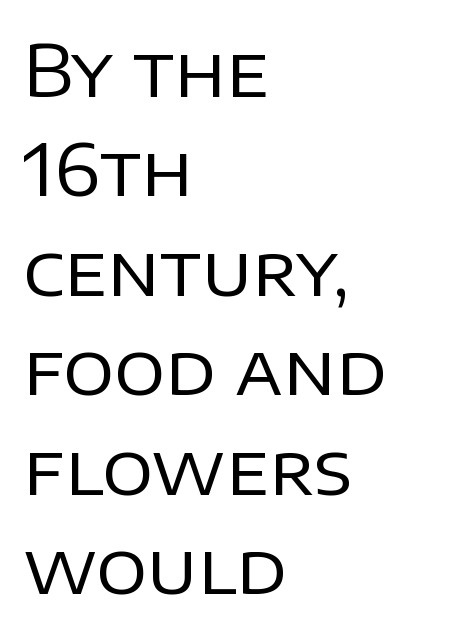
{"serif": "no", "italic": "no", "bold": "no", "weight": "regular", "width": "normal", "stroke_contrast": "low", "x_height": "large", "monospaced": "no", "underline": "no", "align": "left", "line_spacing": "normal", "line_spacing_ratio": 1.4, "letter_spacing": "normal", "letter_spacing_em": 0.0, "glyph_px": 71}
